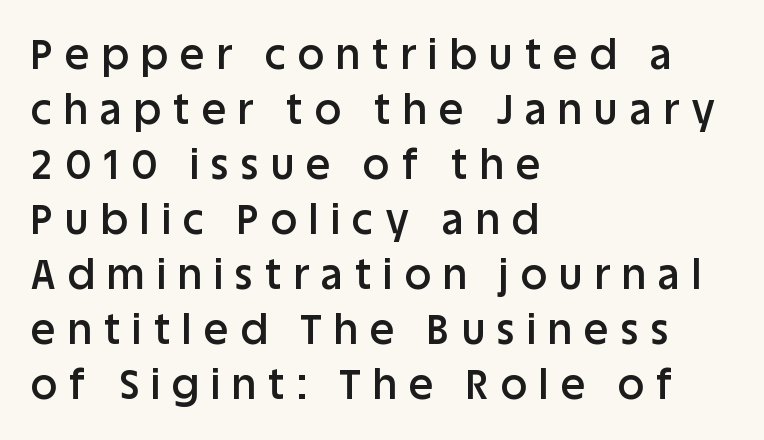
Q: Is the text bold? A: Semi-bold.
Q: Is the text italic (slanted)? A: No, it is upright.
Q: Is the typeface a serif or a sans-serif typeface? A: Sans-serif.
Q: Is the text underlined? A: No.
Q: How is the paragraph aligned? A: Left-aligned.
Q: Is the spacing between letters normal or unusually wide? A: Unusually wide.
Q: Is the spacing between lines tight, normal or loose? A: Normal.
Q: Width (condensed, normal, or wide)? A: Normal.
Q: Stroke contrast? A: Low.
Q: x-height? A: Large.
Q: Monospaced? A: No.
